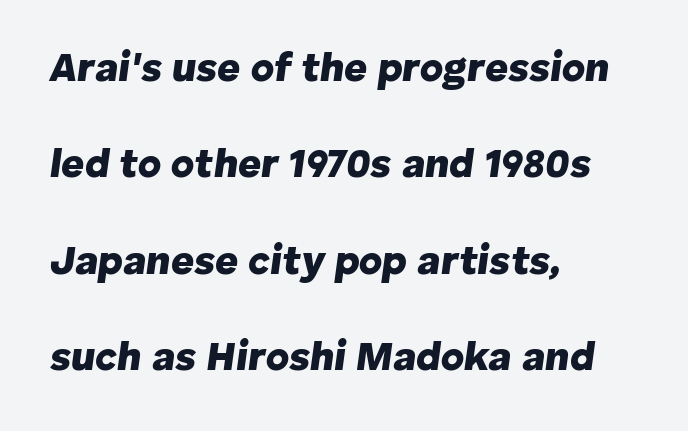
Q: Is the text bold? A: Yes.
Q: Is the text italic (slanted)? A: Yes, it leans right by about 8 degrees.
Q: Is the text underlined? A: No.
Q: How is the paragraph aligned? A: Left-aligned.
Q: Is the spacing between letters normal or unusually wide? A: Normal.
Q: Is the spacing between lines tight, normal or loose? A: Loose.
Q: Width (condensed, normal, or wide)? A: Normal.
Q: Stroke contrast? A: Low.
Q: x-height? A: Medium.
Q: Monospaced? A: No.
